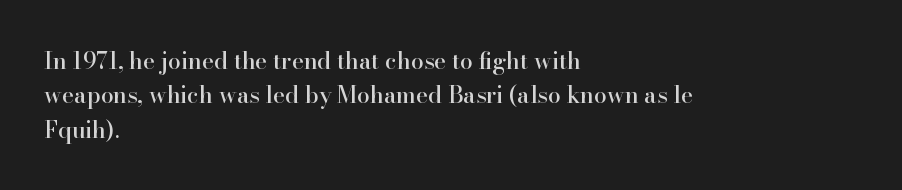
Q: Is the text italic (slanted)? A: No, it is upright.
Q: Is the text underlined? A: No.
Q: How is the paragraph aligned? A: Left-aligned.
Q: Is the spacing between letters normal or unusually wide? A: Normal.
Q: Is the spacing between lines tight, normal or loose? A: Normal.
